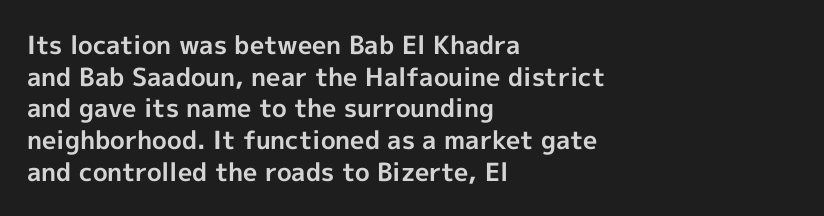
Short and long lines alike share a common starting point at left. The vertical gap from one line to the next is medium. Does the lettering tilt? It doesn't — this is upright. Underline: absent. The tracking reads as untouched default to a designer's eye. Chunky letters — that's bold for sure.
